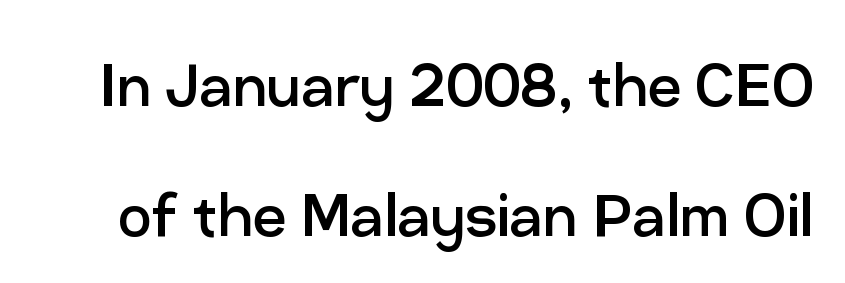
The image shows 74 px regular-weight sans-serif type, upright; set line spacing 1.76x, normal letter spacing, not underlined; low stroke contrast and a medium x-height.
